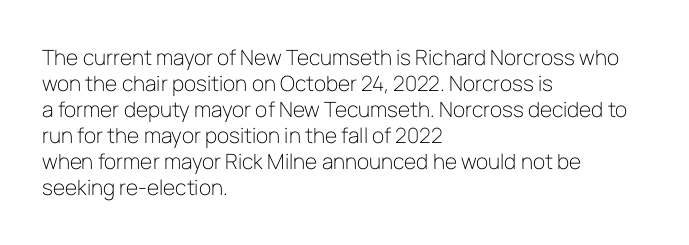
The image shows 21 px text type, upright; set left-aligned, line spacing 1.24x, normal letter spacing, not underlined.
